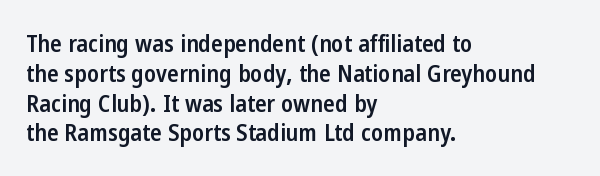
The letters stand upright; this is a roman face. Underline: absent. The sample has been set in demibold, a notch under bold. Here the glyphs are tracked normally, forming tight word shapes.
